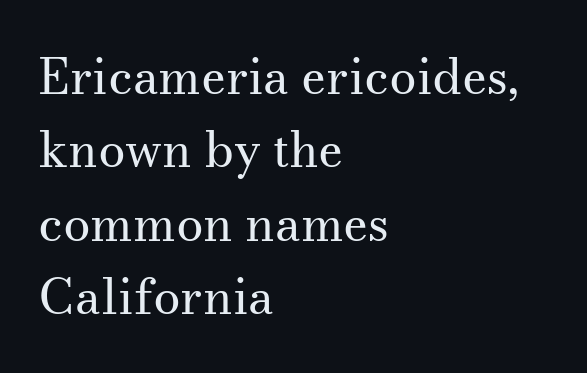
Compared with typical body copy, the letter spacing here is the same. Are there feet on the stems? There are — it's a serif. Has an underline been added? It has not. These lines were composed using upright roman letters. The space between consecutive lines is moderate.
